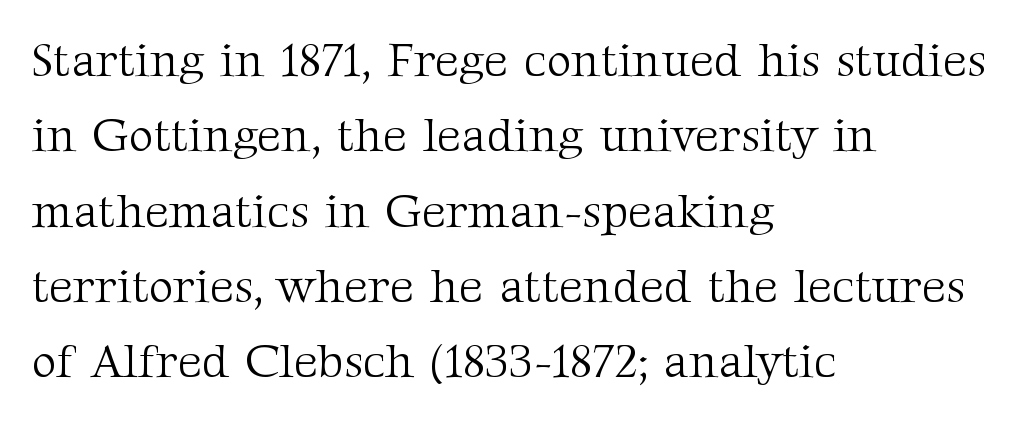
The image shows 48 px light serif type, upright; set left-aligned, normal line spacing (1.57x), normal letter spacing, not underlined; medium stroke contrast and a medium x-height.
